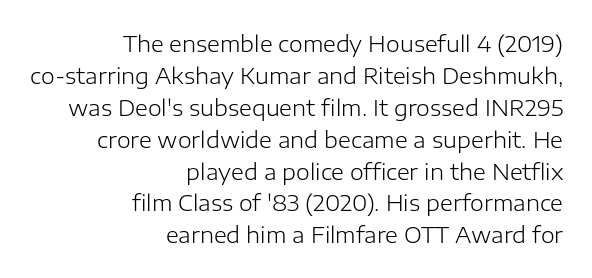
Q: Is the text bold? A: No.
Q: Is the text italic (slanted)? A: No, it is upright.
Q: Is the text underlined? A: No.
Q: How is the paragraph aligned? A: Right-aligned.
Q: Is the spacing between letters normal or unusually wide? A: Normal.
Q: Is the spacing between lines tight, normal or loose? A: Normal.
